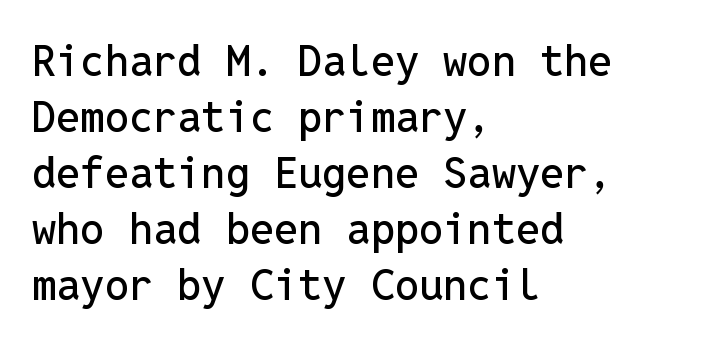
Q: Is the text italic (slanted)? A: No, it is upright.
Q: Is the typeface a serif or a sans-serif typeface? A: Sans-serif.
Q: Is the text underlined? A: No.
Q: How is the paragraph aligned? A: Left-aligned.
Q: Is the spacing between letters normal or unusually wide? A: Normal.
Q: Is the spacing between lines tight, normal or loose? A: Normal.
Q: Width (condensed, normal, or wide)? A: Normal.
Q: Stroke contrast? A: Low.
Q: x-height? A: Medium.
Q: Monospaced? A: Yes.
